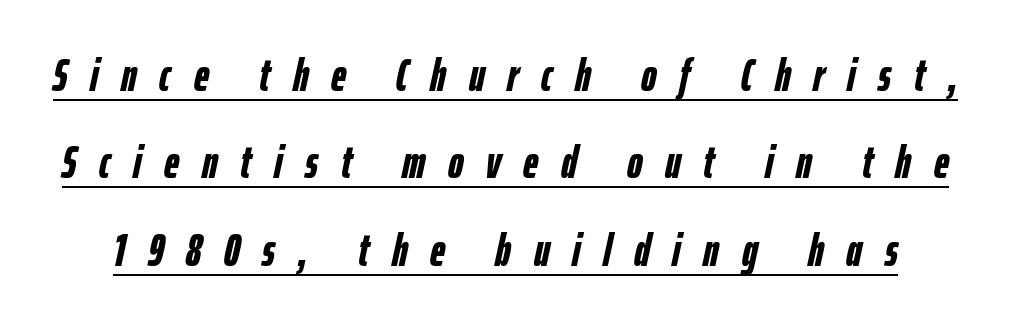
The image shows 47 px semibold, condensed type, italic (leaning right); set line spacing 1.86x, unusually wide letter spacing (+0.48 em), underlined; low stroke contrast and a medium x-height.
